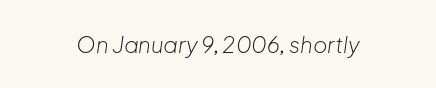
Q: Is the text bold? A: No.
Q: Is the text italic (slanted)? A: Yes, it leans right by about 8 degrees.
Q: Is the text underlined? A: No.
Q: Is the spacing between letters normal or unusually wide? A: Normal.
